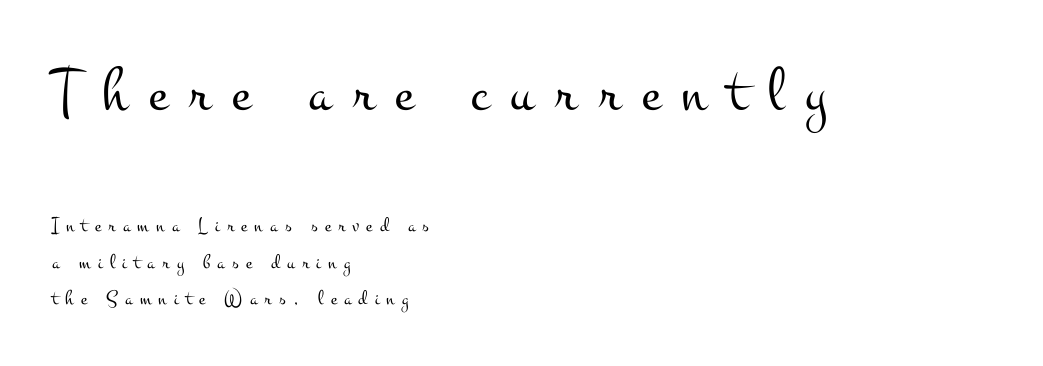
{"bold": "no", "weight": "light", "width": "wide", "stroke_contrast": "medium", "x_height": "small", "monospaced": "no", "underline": "no", "align": "left", "line_spacing_ratio": 1.74, "letter_spacing": "wide", "letter_spacing_em": 0.34, "larger_block": "first", "size_ratio": 3.0, "glyph_px": 63}
